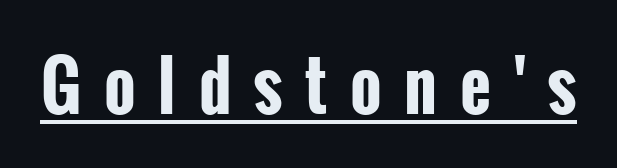
Q: Is the text bold? A: Yes.
Q: Is the text italic (slanted)? A: No, it is upright.
Q: Is the typeface a serif or a sans-serif typeface? A: Sans-serif.
Q: Is the text underlined? A: Yes.
Q: Is the spacing between letters normal or unusually wide? A: Unusually wide.
Q: Width (condensed, normal, or wide)? A: Condensed.
Q: Stroke contrast? A: Low.
Q: x-height? A: Medium.
Q: Monospaced? A: No.
